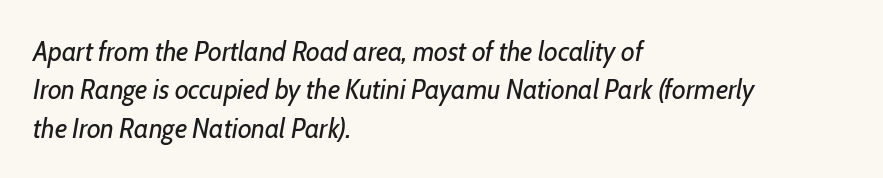
{"italic": "yes", "lean": "right", "slant_degrees": 10, "bold": "no", "weight": "regular", "width": "condensed", "stroke_contrast": "low", "x_height": "medium", "monospaced": "no", "underline": "no", "align": "left", "line_spacing": "normal", "line_spacing_ratio": 1.37, "letter_spacing": "normal", "letter_spacing_em": 0.0, "glyph_px": 28}
